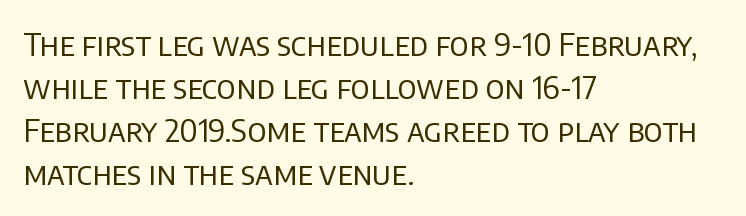
The image shows 32 px regular-weight sans-serif type, upright; set left-aligned, normal line spacing (1.34x), normal letter spacing, not underlined; low stroke contrast and a large x-height.
